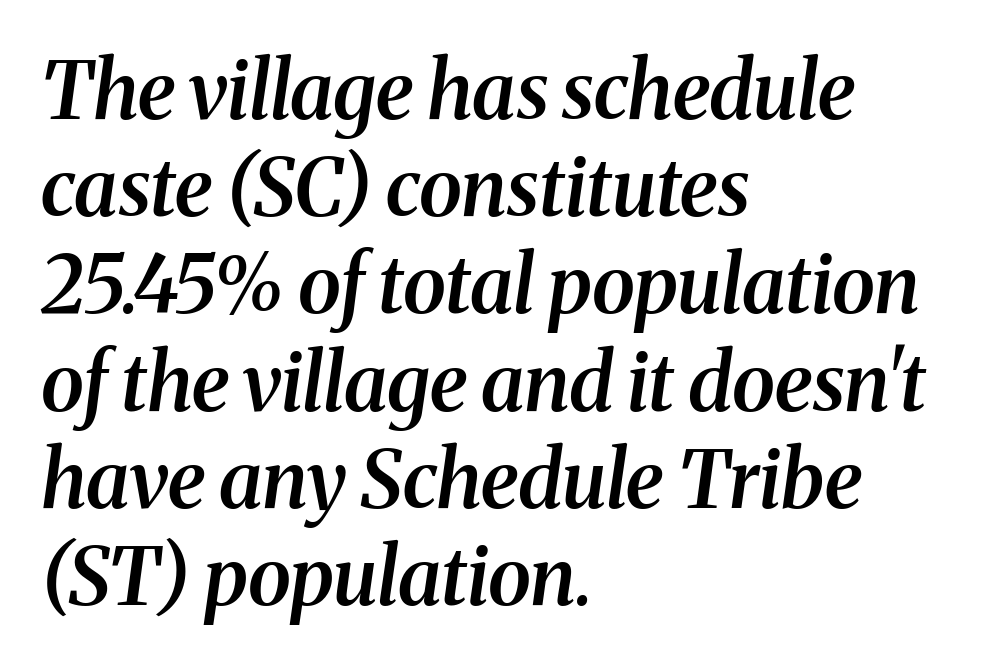
Q: Is the text bold? A: Semi-bold.
Q: Is the text italic (slanted)? A: Yes, it leans right by about 8 degrees.
Q: Is the typeface a serif or a sans-serif typeface? A: Serif.
Q: Is the text underlined? A: No.
Q: How is the paragraph aligned? A: Left-aligned.
Q: Is the spacing between letters normal or unusually wide? A: Normal.
Q: Width (condensed, normal, or wide)? A: Normal.
Q: Stroke contrast? A: Medium.
Q: x-height? A: Medium.
Q: Monospaced? A: No.
